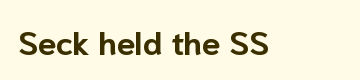
The image shows 33 px bold sans-serif type, upright; set normal letter spacing, not underlined; low stroke contrast and a medium x-height.
